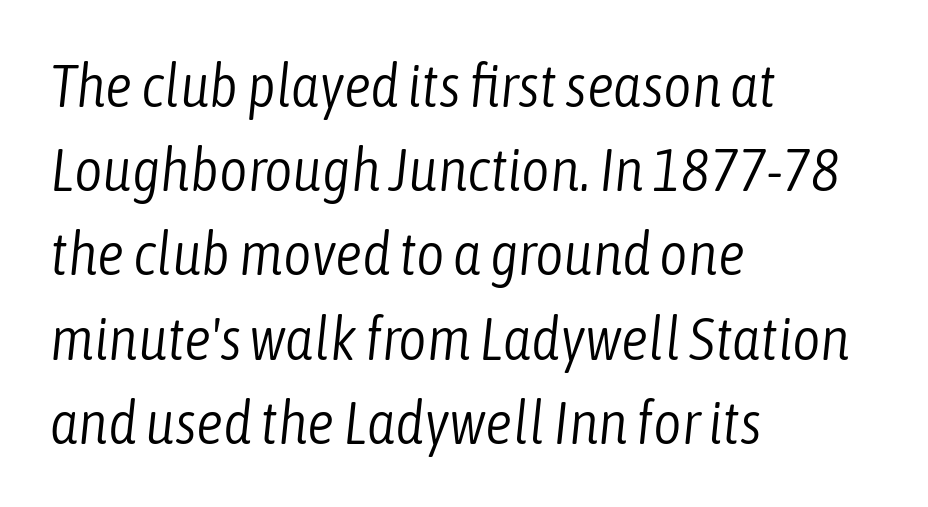
The image shows 61 px light, condensed type, italic (leaning right); set left-aligned, normal line spacing (1.38x), normal letter spacing, not underlined; low stroke contrast and a medium x-height.
